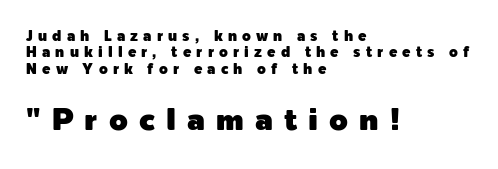
Q: Is the text italic (slanted)? A: No, it is upright.
Q: Is the typeface a serif or a sans-serif typeface? A: Sans-serif.
Q: Is the text underlined? A: No.
Q: How is the paragraph aligned? A: Left-aligned.
Q: Is the spacing between letters normal or unusually wide? A: Unusually wide.
Q: Which block of text is set in a larger size, the first (top) or the second (bottom)? A: The second (bottom) one.
Q: Width (condensed, normal, or wide)? A: Normal.
Q: x-height? A: Medium.
Q: Monospaced? A: No.
